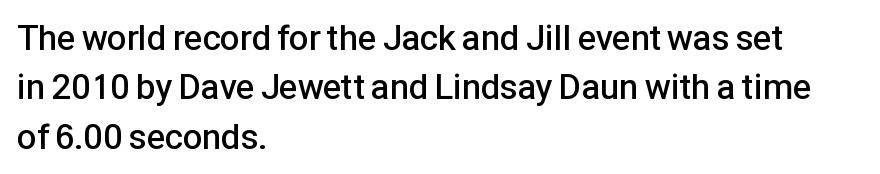
The image shows 35 px semibold sans-serif type, upright; set left-aligned, normal line spacing (1.41x), normal letter spacing, not underlined; low stroke contrast and a medium x-height.
